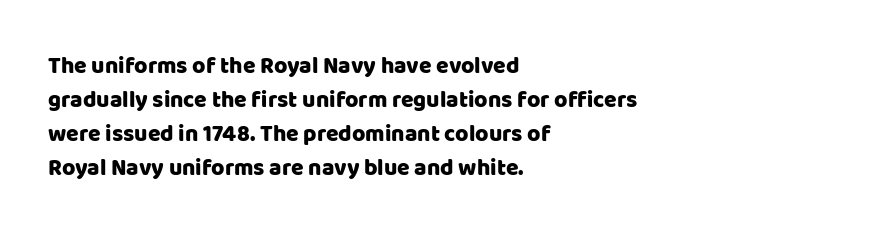
Q: Is the text italic (slanted)? A: No, it is upright.
Q: Is the text underlined? A: No.
Q: How is the paragraph aligned? A: Left-aligned.
Q: Is the spacing between letters normal or unusually wide? A: Normal.
Q: Is the spacing between lines tight, normal or loose? A: Normal.
